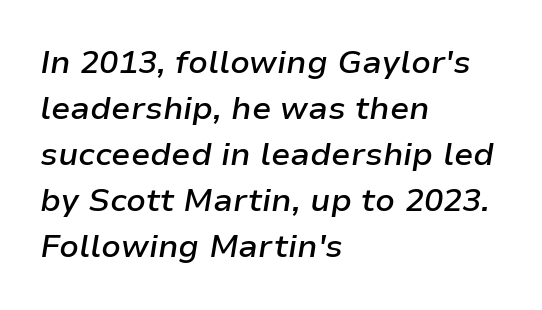
{"italic": "yes", "lean": "right", "slant_degrees": 9, "bold": "semi", "weight": "semibold", "width": "normal", "stroke_contrast": "low", "x_height": "medium", "monospaced": "no", "underline": "no", "align": "left", "line_spacing": "normal", "line_spacing_ratio": 1.44, "letter_spacing": "normal", "letter_spacing_em": 0.0, "glyph_px": 32}
